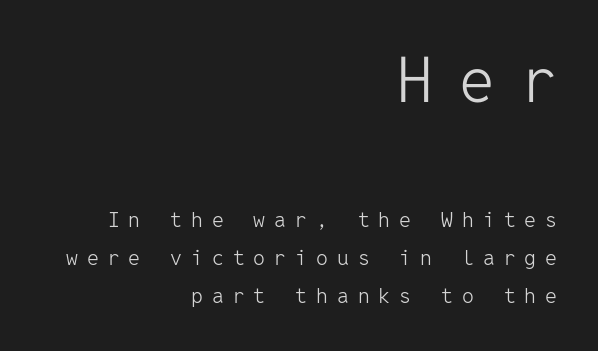
The specimen omits any rule beneath the text block's lines. The more generous point size was reserved for the upper chunk. Every row of glyphs terminates at an identical x-position on the right. Each letter's strokes conclude bluntly, with no projecting serifs.
